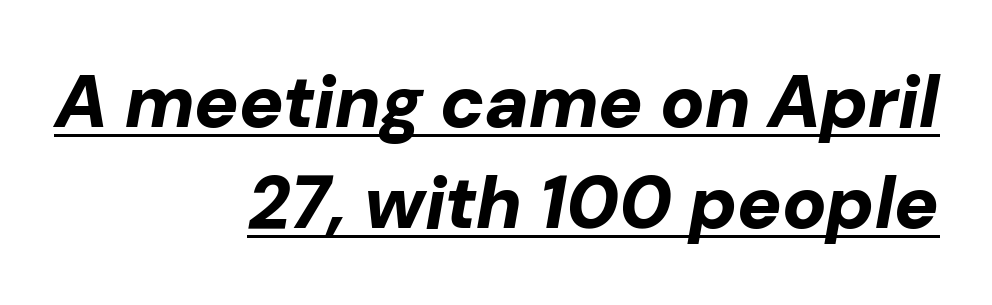
Q: Is the text bold? A: Yes.
Q: Is the text italic (slanted)? A: Yes, it leans right by about 10 degrees.
Q: Is the text underlined? A: Yes.
Q: How is the paragraph aligned? A: Right-aligned.
Q: Is the spacing between letters normal or unusually wide? A: Normal.
Q: Is the spacing between lines tight, normal or loose? A: Normal.
Q: Width (condensed, normal, or wide)? A: Normal.
Q: Stroke contrast? A: Low.
Q: x-height? A: Medium.
Q: Monospaced? A: No.
